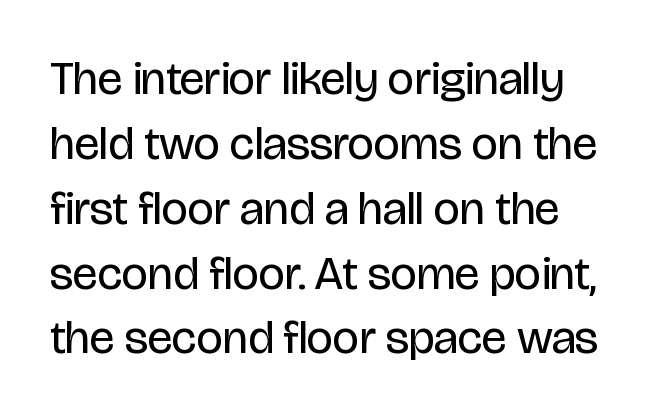
Glyph-to-glyph distance matches everyday printed text. You can tell from the bare stems that sans-serif type was used. Is this a fixed-width face? No — the glyphs have proportional, varying widths. A bare baseline throughout the passage. Reading down the column, the eye jumps a familiar distance to each next line.
